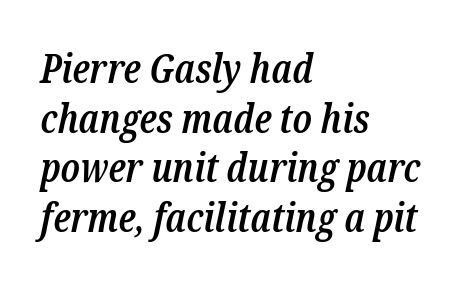
{"serif": "yes", "italic": "yes", "lean": "right", "slant_degrees": 12, "bold": "semi", "weight": "semibold", "width": "condensed", "stroke_contrast": "low", "x_height": "medium", "monospaced": "no", "underline": "no", "align": "left", "line_spacing_ratio": 1.24, "letter_spacing": "normal", "letter_spacing_em": 0.0, "glyph_px": 40}
